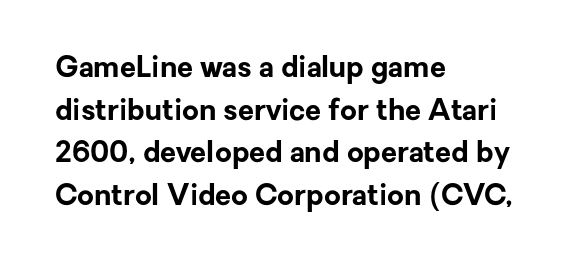
Spacing verdict: proportional, widths tailored to each character. Check where the strokes stop: nothing finishes them off — pure sans. Which margin do the lines hug? The left one — the right edge is uneven. The face used here has the dense, thick strokes of a bold.
